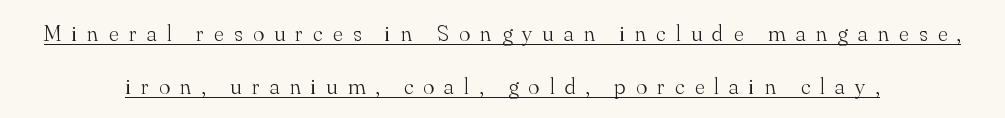
The image shows 23 px text type, upright; set centered, loose line spacing (2.29x), unusually wide letter spacing (+0.45 em), underlined.
